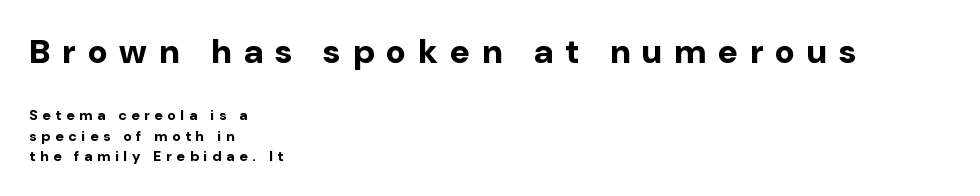
Q: Is the text bold? A: Yes.
Q: Is the text italic (slanted)? A: No, it is upright.
Q: Is the typeface a serif or a sans-serif typeface? A: Sans-serif.
Q: Is the text underlined? A: No.
Q: How is the paragraph aligned? A: Left-aligned.
Q: Is the spacing between letters normal or unusually wide? A: Unusually wide.
Q: Is the spacing between lines tight, normal or loose? A: Normal.
Q: Which block of text is set in a larger size, the first (top) or the second (bottom)? A: The first (top) one.
Q: Width (condensed, normal, or wide)? A: Normal.
Q: Stroke contrast? A: Low.
Q: x-height? A: Medium.
Q: Monospaced? A: No.
